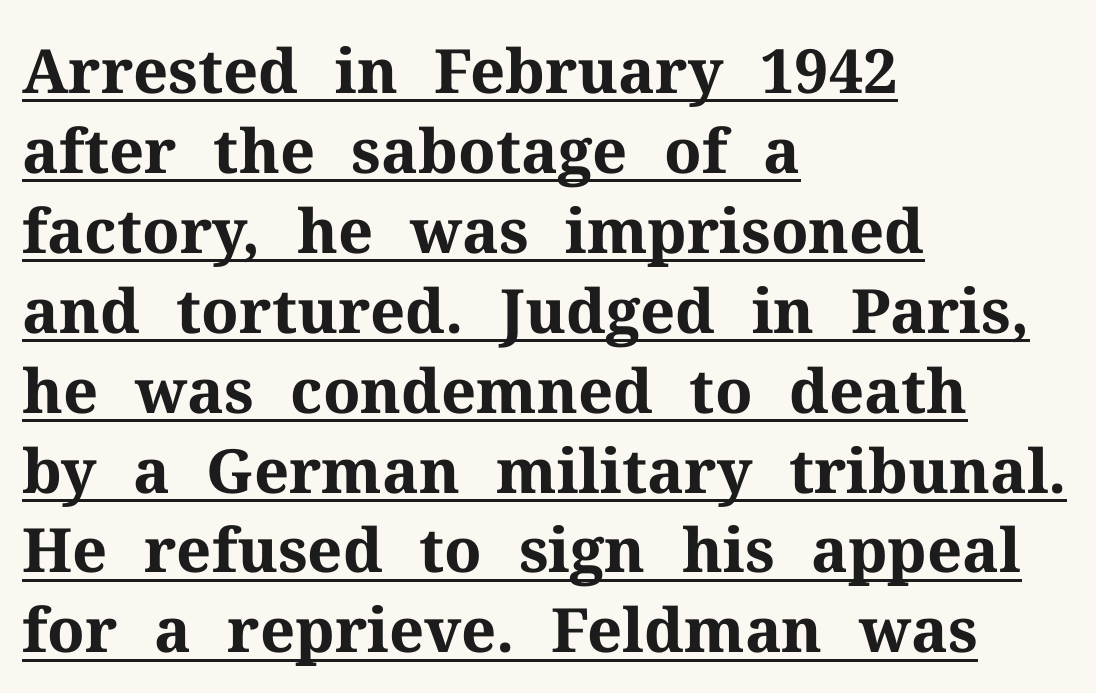
{"serif": "yes", "italic": "no", "bold": "yes", "weight": "bold", "width": "normal", "stroke_contrast": "medium", "x_height": "medium", "monospaced": "no", "underline": "yes", "align": "left", "line_spacing": "normal", "line_spacing_ratio": 1.31, "letter_spacing": "normal", "letter_spacing_em": 0.0, "glyph_px": 61}
